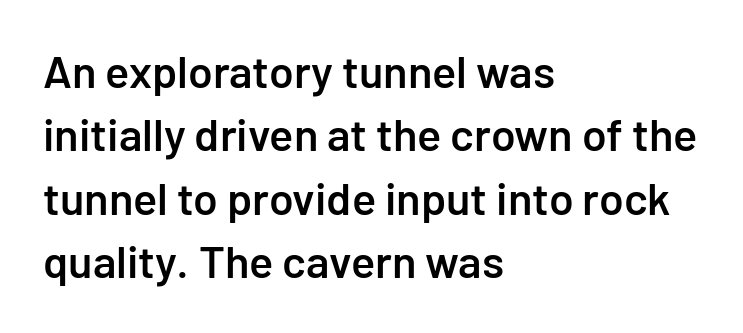
{"serif": "no", "italic": "no", "bold": "semi", "weight": "semibold", "width": "normal", "stroke_contrast": "low", "x_height": "medium", "monospaced": "no", "underline": "no", "align": "left", "line_spacing": "normal", "line_spacing_ratio": 1.41, "letter_spacing": "normal", "letter_spacing_em": 0.0, "glyph_px": 45}
